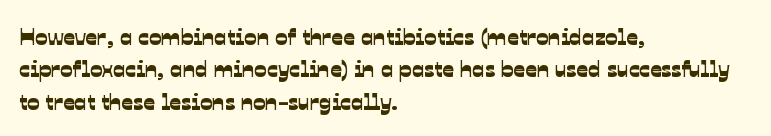
{"underline": "no", "align": "left", "line_spacing": "normal", "line_spacing_ratio": 1.41, "letter_spacing": "normal", "letter_spacing_em": 0.0, "glyph_px": 23}
